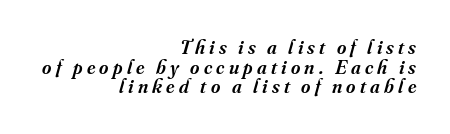
The image shows 20 px text type, italic (leaning right); set right-aligned, tight line spacing (0.98x), unusually wide letter spacing (+0.21 em), not underlined.
